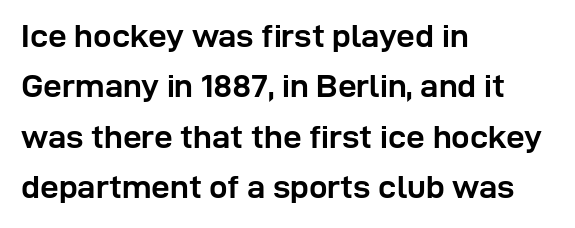
A typesetter would call this proportional, since set widths differ per character. Notice how thick the strokes are: this is what a full bold looks like. Notice how descenders clear the ascenders below comfortably — that's standard leading. Visually the block forms a straight wall on the left and a jagged coastline on the right.
